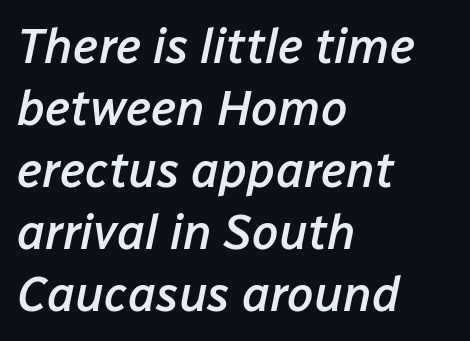
Quick note: italic. The designer left line spacing at the default. The typesetter chose a ragged-right arrangement here. Compared with typical body copy, the letter spacing here is the same. Compared with an ordinary text face, these strokes are moderately heavier — a semibold.
